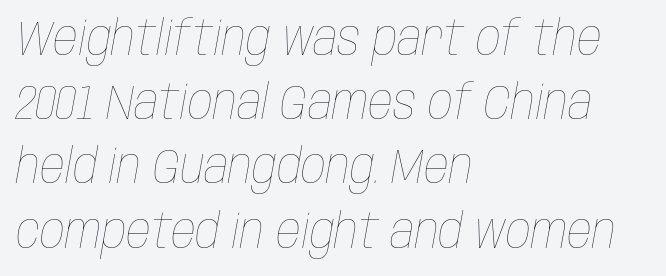
The image shows 49 px thin, condensed type, italic (leaning right); set left-aligned, normal line spacing (1.31x), normal letter spacing, not underlined; low stroke contrast and a large x-height.
